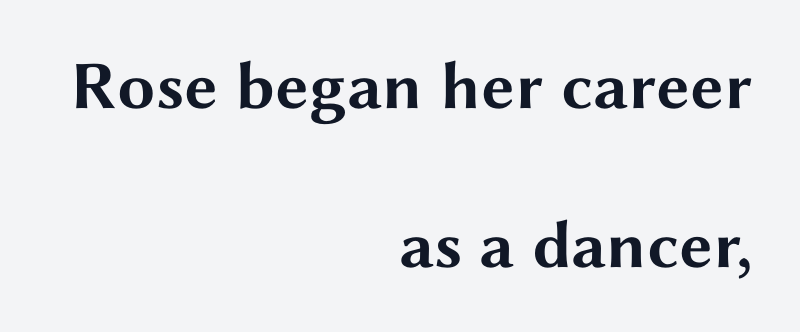
The image shows 68 px bold, wide sans-serif type, upright; set right-aligned, loose line spacing (2.34x), normal letter spacing, not underlined; medium stroke contrast and a medium x-height.
